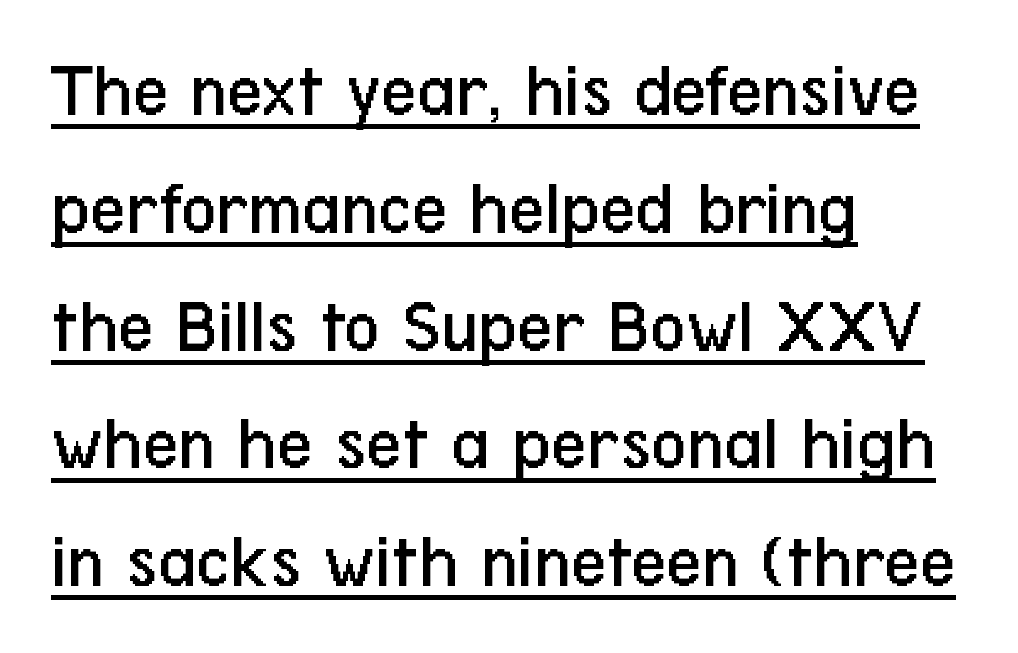
The image shows 78 px regular-weight, condensed sans-serif type, upright; set left-aligned, normal line spacing (1.51x), normal letter spacing, underlined; low stroke contrast and a medium x-height.
